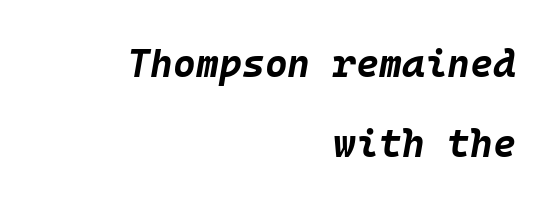
The image shows 39 px bold type, italic (leaning right), monospaced; set right-aligned, loose line spacing (2.06x), normal letter spacing, not underlined; low stroke contrast and a large x-height.
